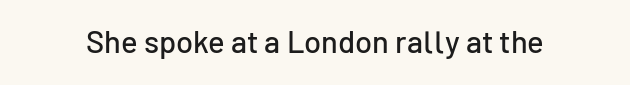
The image shows 31 px sans-serif type, upright; set normal letter spacing, not underlined; low stroke contrast and a medium x-height.
